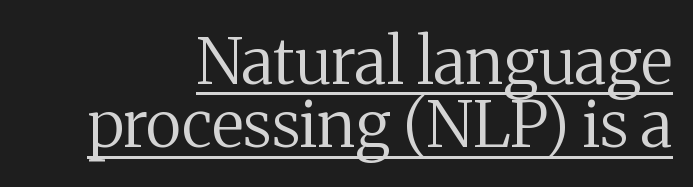
The image shows 64 px regular-weight serif type, upright; set right-aligned, tight line spacing (0.99x), normal letter spacing, underlined; medium stroke contrast and a medium x-height.
